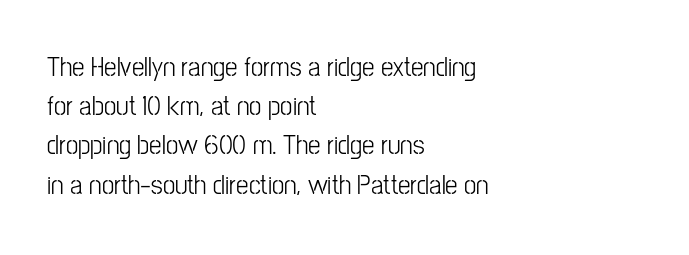
Unlike italic type, these characters show no tilt at all. These lines are rendered in a variable-pitch font. Does the leading feel generous? No, just average. Is the block centered? No — it sits flush against the left margin. Nobody drew a line under any word here.
